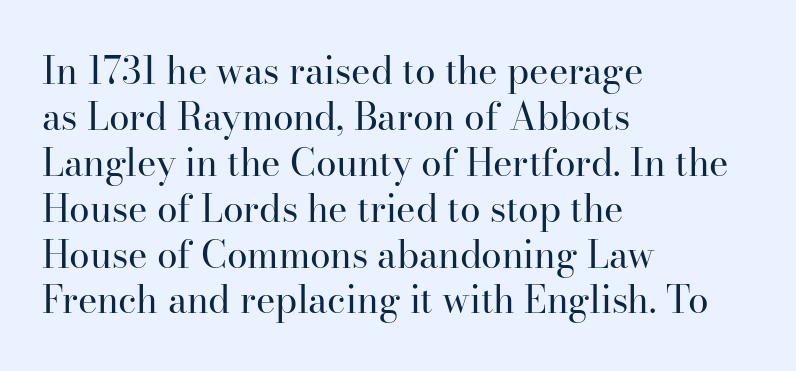
{"serif": "yes", "italic": "no", "bold": "no", "weight": "regular", "width": "normal", "stroke_contrast": "high", "x_height": "small", "monospaced": "no", "underline": "no", "align": "left", "line_spacing_ratio": 1.24, "letter_spacing": "normal", "letter_spacing_em": 0.0, "glyph_px": 37}
